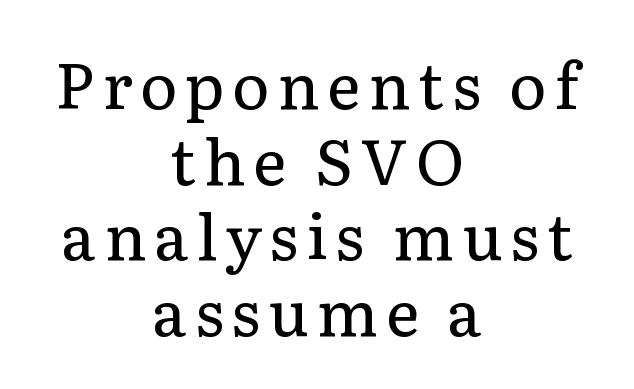
The strip under each line holds only bare page. Small tapered or slab feet sit at the stroke ends, so this counts as serif. The passage shown is typed in a proportional face where columns would drift. If you drew a line through each stem, it would be perfectly vertical. Stroke mass is kept to a normal reading level or below. The paragraph has two soft edges and a firm central axis.
